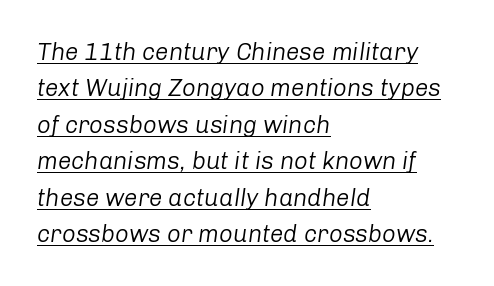
The image shows 24 px text type, italic (leaning right); set left-aligned, normal line spacing (1.52x), normal letter spacing, underlined.
